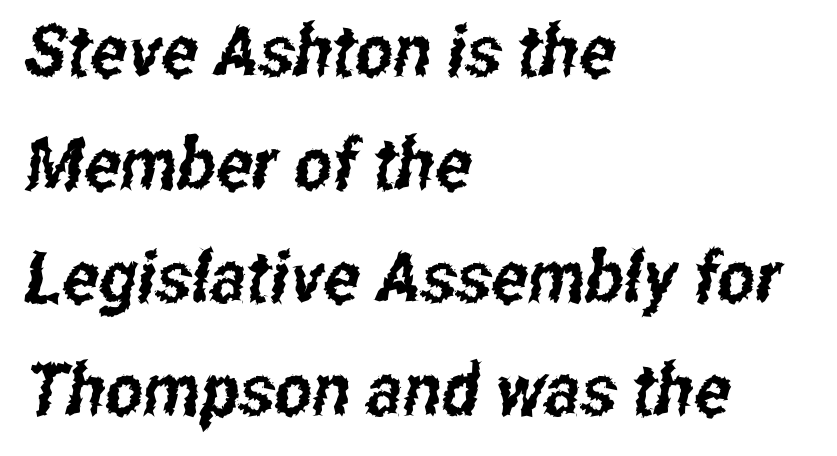
The image shows 72 px condensed sans-serif type; set left-aligned, normal line spacing (1.57x), normal letter spacing, not underlined; low stroke contrast and a medium x-height.
